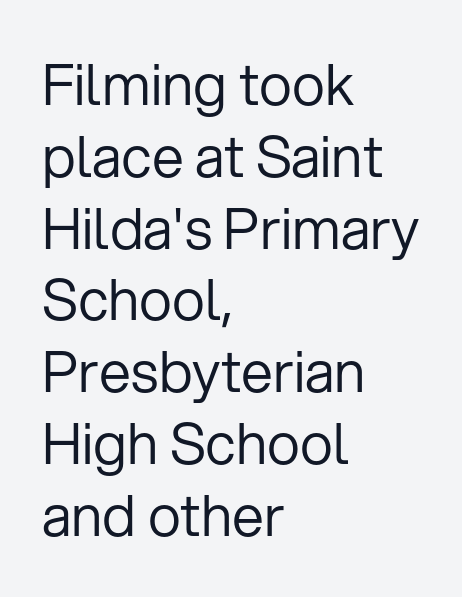
The characters display no serif detailing; their extremities are plain. Type without underlining. The passage shown is typed in a proportional face where columns would drift. Casual observation: everything's shoved over to the left. The line-height multiplier appears to be the usual default.
